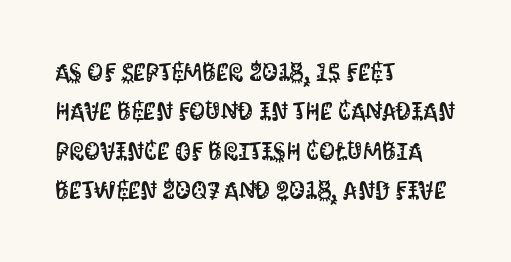
{"italic": "no", "underline": "no", "align": "left", "line_spacing": "normal", "line_spacing_ratio": 1.58, "letter_spacing": "normal", "letter_spacing_em": 0.0, "glyph_px": 25}
